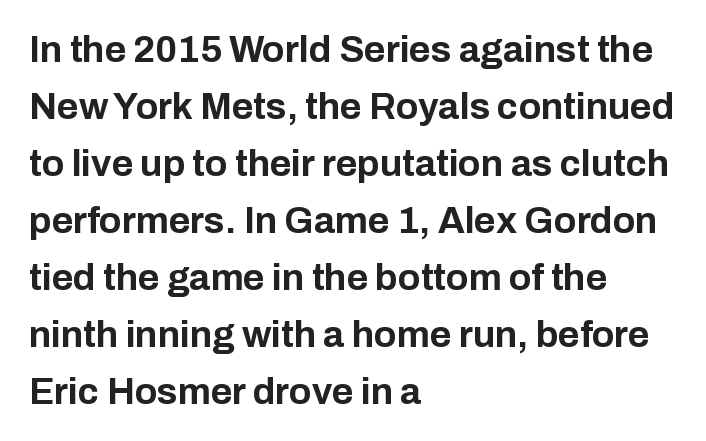
Q: Is the text bold? A: Yes.
Q: Is the text italic (slanted)? A: No, it is upright.
Q: Is the typeface a serif or a sans-serif typeface? A: Sans-serif.
Q: Is the text underlined? A: No.
Q: How is the paragraph aligned? A: Left-aligned.
Q: Is the spacing between letters normal or unusually wide? A: Normal.
Q: Is the spacing between lines tight, normal or loose? A: Normal.
Q: Width (condensed, normal, or wide)? A: Normal.
Q: Stroke contrast? A: Low.
Q: x-height? A: Medium.
Q: Monospaced? A: No.
